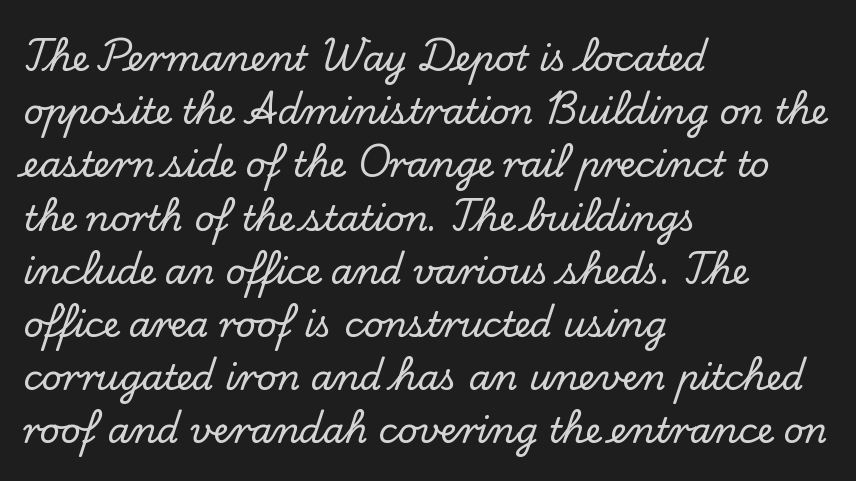
The image shows 35 px serif type; set left-aligned, normal line spacing (1.52x), normal letter spacing, not underlined; low stroke contrast and a small x-height.
